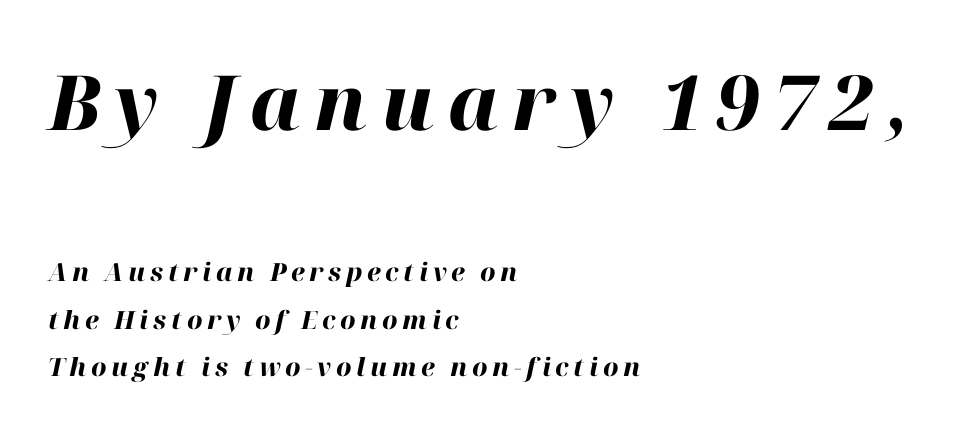
The image shows 76 px heavy type, italic (leaning right); set left-aligned, loose line spacing (1.91x), not underlined; the first (top) block is 3.04x larger; high stroke contrast and a medium x-height.
